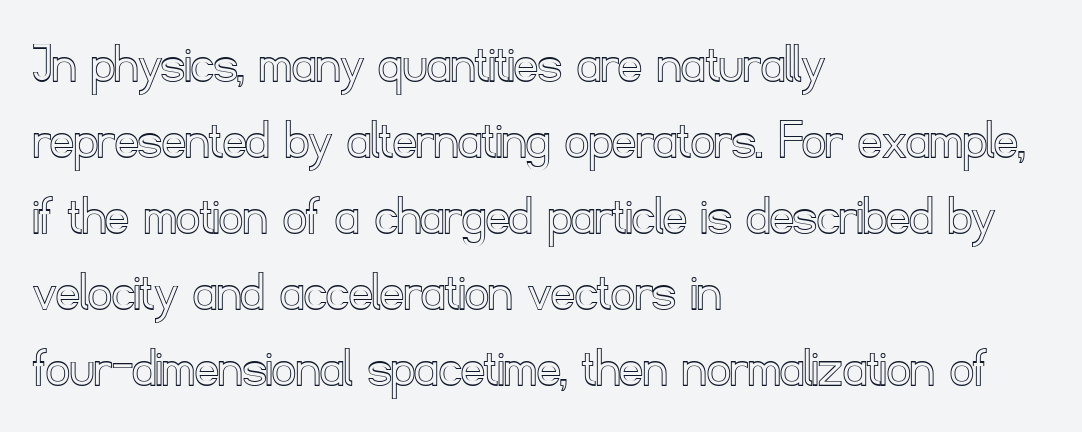
{"italic": "no", "width": "normal", "x_height": "small", "monospaced": "no", "underline": "no", "align": "left", "line_spacing": "normal", "line_spacing_ratio": 1.31, "letter_spacing": "normal", "letter_spacing_em": 0.0, "glyph_px": 58}
